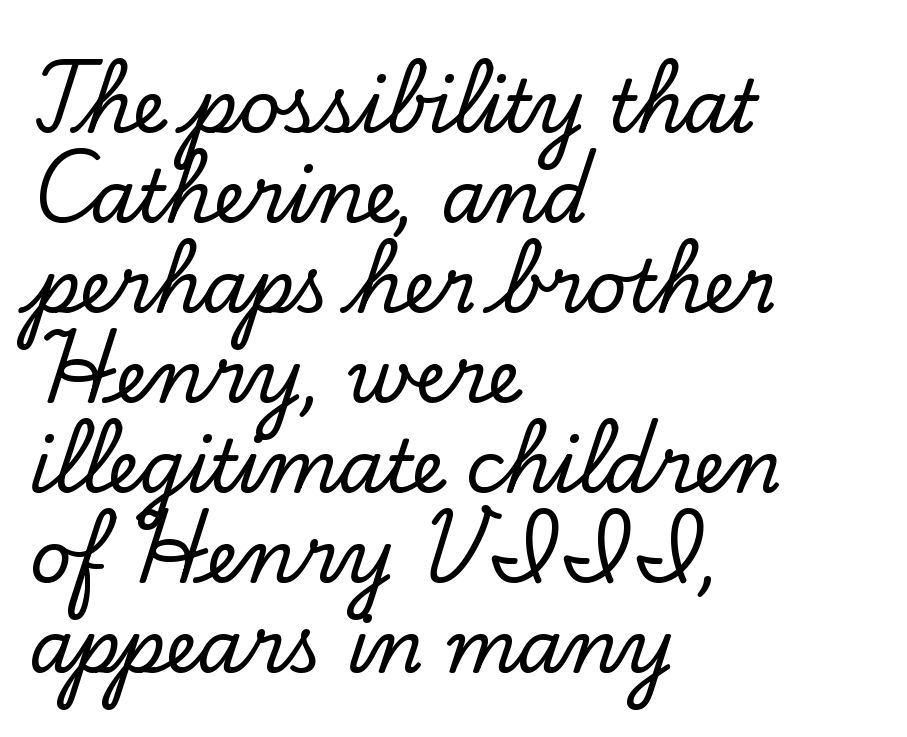
The zone under the glyphs is completely vacant. Do the characters align in a grid? No, the font is proportional. The rag falls on the right side of this text block. A normal amount of white space separates one row of letters from the next. Font category for this specimen: serif.
